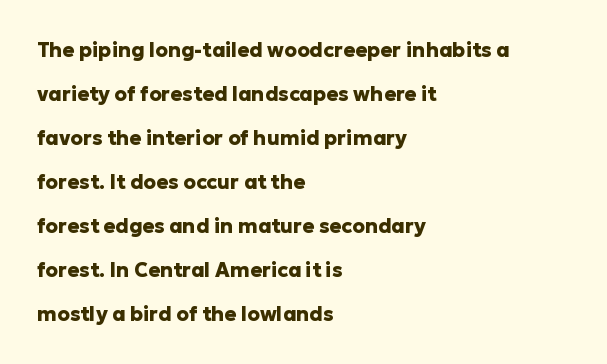
Q: Is the text bold? A: Yes.
Q: Is the text italic (slanted)? A: No, it is upright.
Q: Is the text underlined? A: No.
Q: How is the paragraph aligned? A: Left-aligned.
Q: Is the spacing between letters normal or unusually wide? A: Normal.
Q: Is the spacing between lines tight, normal or loose? A: Loose.
